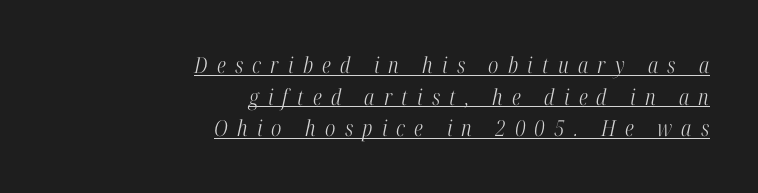
{"italic": "yes", "lean": "right", "slant_degrees": 12, "bold": "no", "underline": "yes", "align": "right", "line_spacing": "normal", "line_spacing_ratio": 1.44, "letter_spacing": "wide", "letter_spacing_em": 0.42, "glyph_px": 22}
